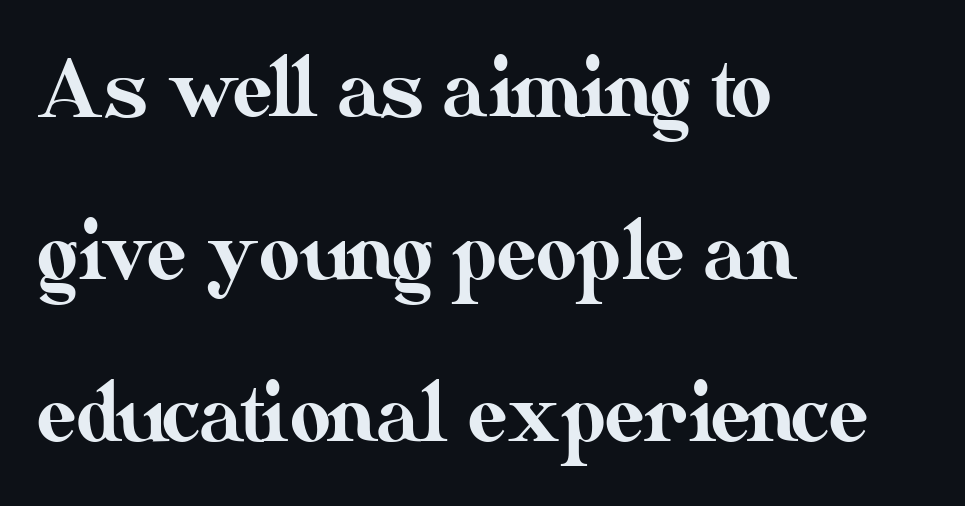
The vertical gap from one line to the next is large. The passage shown is not underscored anywhere. Think of a printed novel: that variable character pitch is what you see here. Here the glyphs are tracked normally, forming tight word shapes. This sample uses an upright cut, with every glyph sitting square on the baseline.
